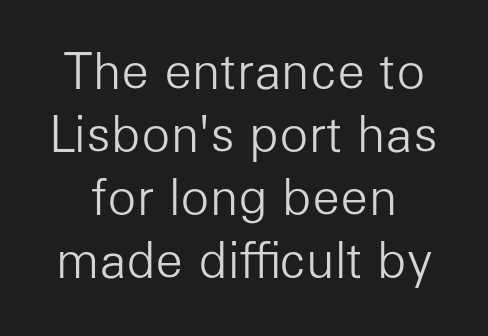
In terms of posture, this sample is upright. Each word holds together tightly as a unit, with standard inter-letter gaps. The paragraph shown floats in the horizontal middle. Weight: not bold — regular or lighter. The type family on display is of the sans-serif kind. Vertical spacing — default.
